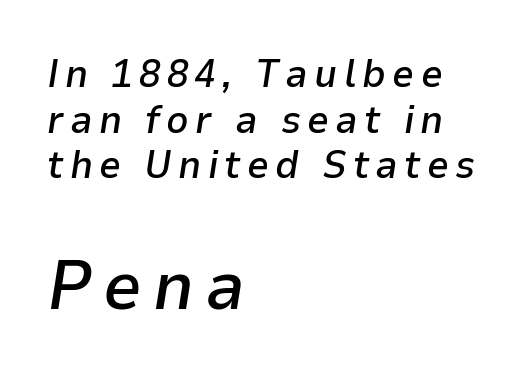
Q: Is the text bold? A: Semi-bold.
Q: Is the text italic (slanted)? A: Yes, it leans right by about 9 degrees.
Q: Is the text underlined? A: No.
Q: How is the paragraph aligned? A: Left-aligned.
Q: Which block of text is set in a larger size, the first (top) or the second (bottom)? A: The second (bottom) one.
Q: Width (condensed, normal, or wide)? A: Normal.
Q: Stroke contrast? A: Low.
Q: x-height? A: Medium.
Q: Monospaced? A: No.
